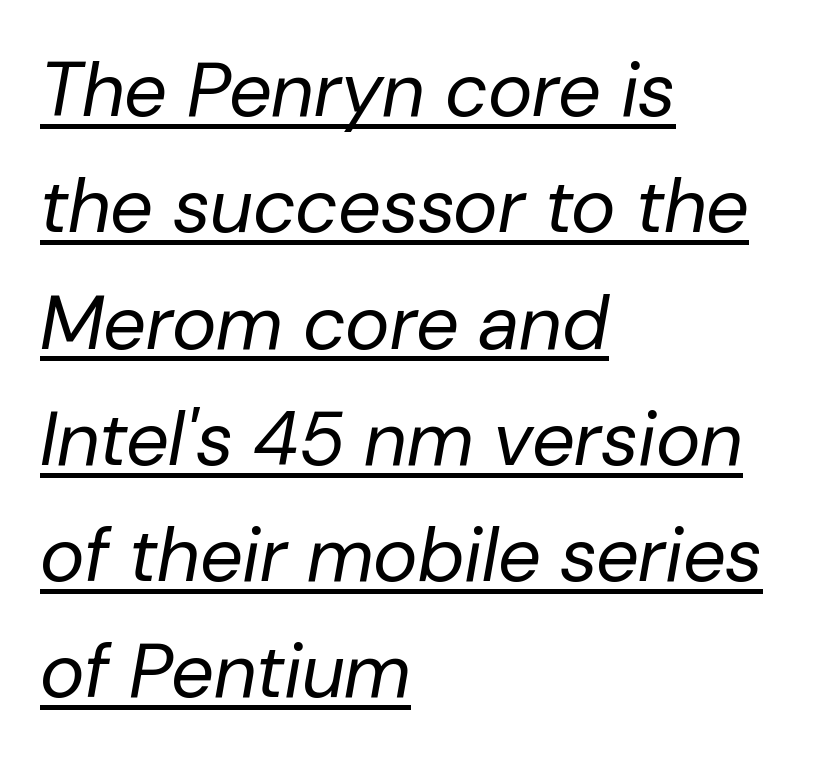
The image shows 76 px regular-weight type, italic (leaning right); set left-aligned, normal line spacing (1.53x), normal letter spacing, underlined; low stroke contrast and a medium x-height.
